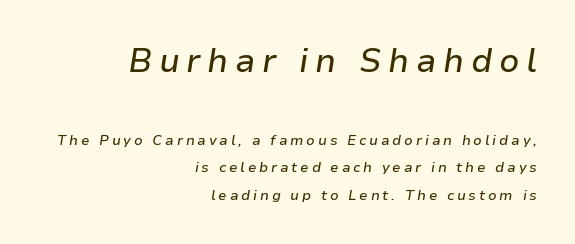
The image shows 33 px text type, italic (leaning right); set right-aligned, loose line spacing (1.98x), unusually wide letter spacing (+0.2 em), not underlined; the first (top) block is 2.36x larger; low stroke contrast and a medium x-height.
